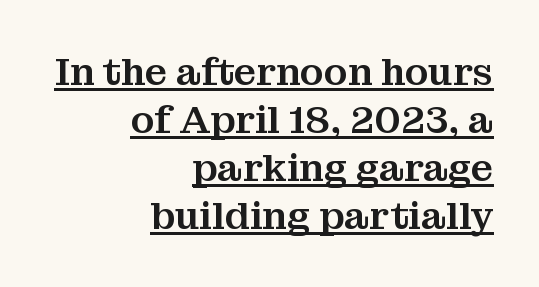
The glyphs are accompanied by a horizontal stroke just below them. Yep, those are serifs on the letters. Quick note: not italic, upright. Characters follow at the spacing the type designer built in. Horizontal alignment here is rightward, an uncommon choice for prose.
